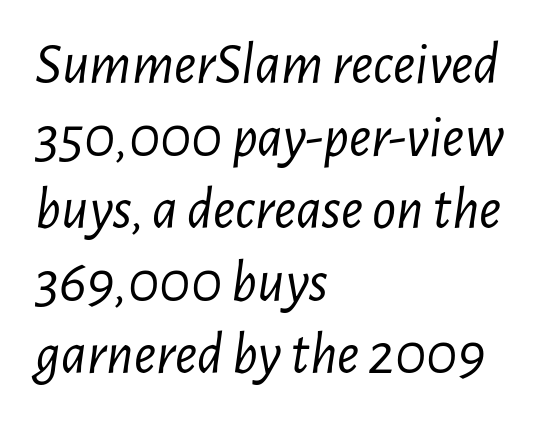
The image shows 59 px light, condensed type, italic (leaning right); set left-aligned, line spacing 1.23x, normal letter spacing, not underlined; low stroke contrast and a medium x-height.
